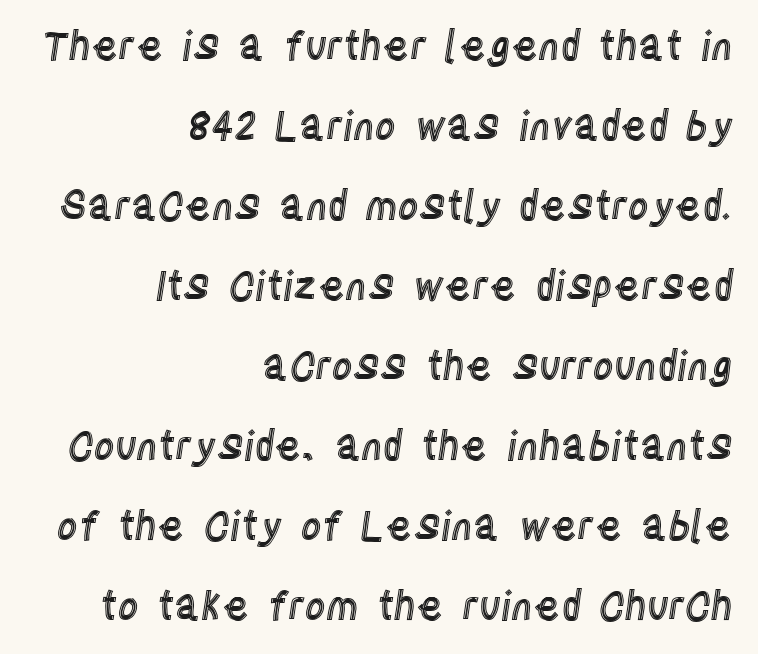
{"width": "condensed", "x_height": "large", "monospaced": "no", "underline": "no", "align": "right", "line_spacing": "loose", "line_spacing_ratio": 2.0, "letter_spacing": "normal", "letter_spacing_em": 0.0, "glyph_px": 40}
